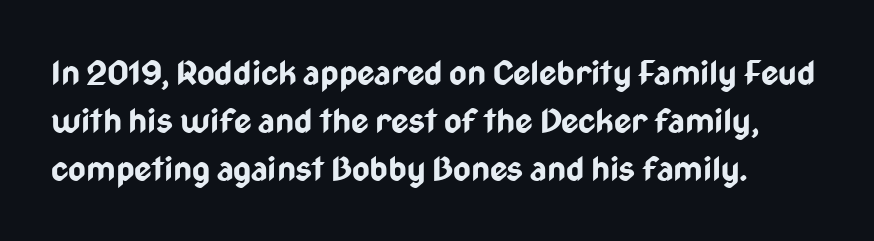
{"serif": "no", "italic": "no", "bold": "yes", "weight": "bold", "width": "condensed", "stroke_contrast": "low", "x_height": "medium", "monospaced": "no", "underline": "no", "line_spacing": "normal", "line_spacing_ratio": 1.41, "letter_spacing": "normal", "letter_spacing_em": 0.0, "glyph_px": 34}
